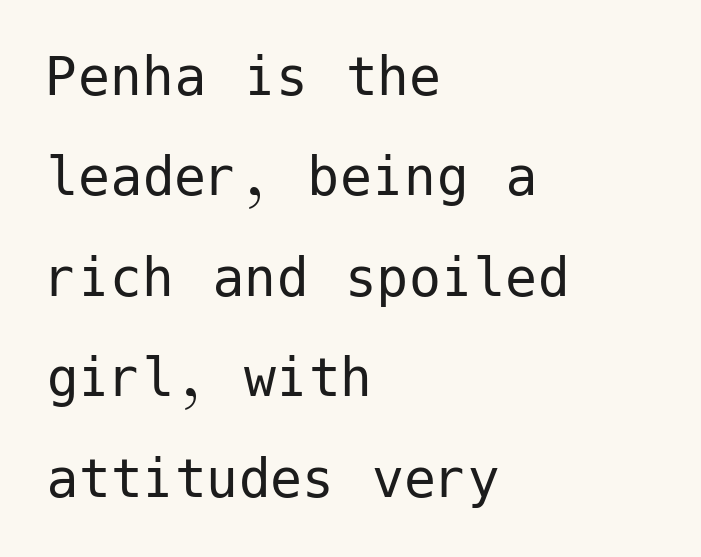
Q: Is the text bold? A: No.
Q: Is the text italic (slanted)? A: No, it is upright.
Q: Is the typeface a serif or a sans-serif typeface? A: Sans-serif.
Q: Is the text underlined? A: No.
Q: How is the paragraph aligned? A: Left-aligned.
Q: Is the spacing between letters normal or unusually wide? A: Normal.
Q: Is the spacing between lines tight, normal or loose? A: Normal.
Q: Width (condensed, normal, or wide)? A: Normal.
Q: Stroke contrast? A: Low.
Q: x-height? A: Medium.
